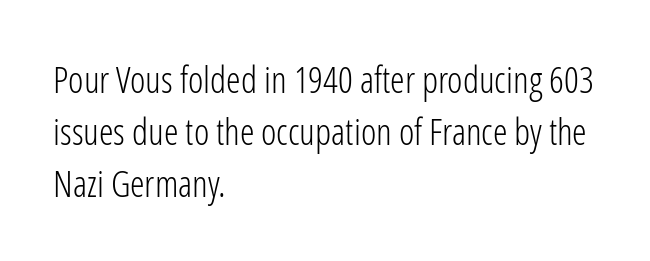
{"serif": "no", "italic": "no", "bold": "no", "weight": "light", "width": "condensed", "stroke_contrast": "low", "x_height": "medium", "monospaced": "no", "underline": "no", "align": "left", "line_spacing": "normal", "line_spacing_ratio": 1.4, "letter_spacing": "normal", "letter_spacing_em": 0.0, "glyph_px": 37}
